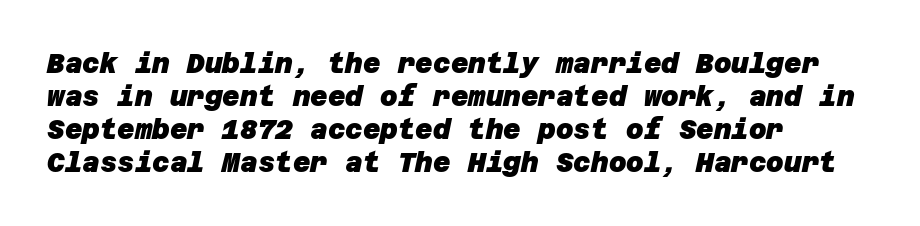
The image shows 27 px bold type; set left-aligned, line spacing 1.22x, normal letter spacing, not underlined.
